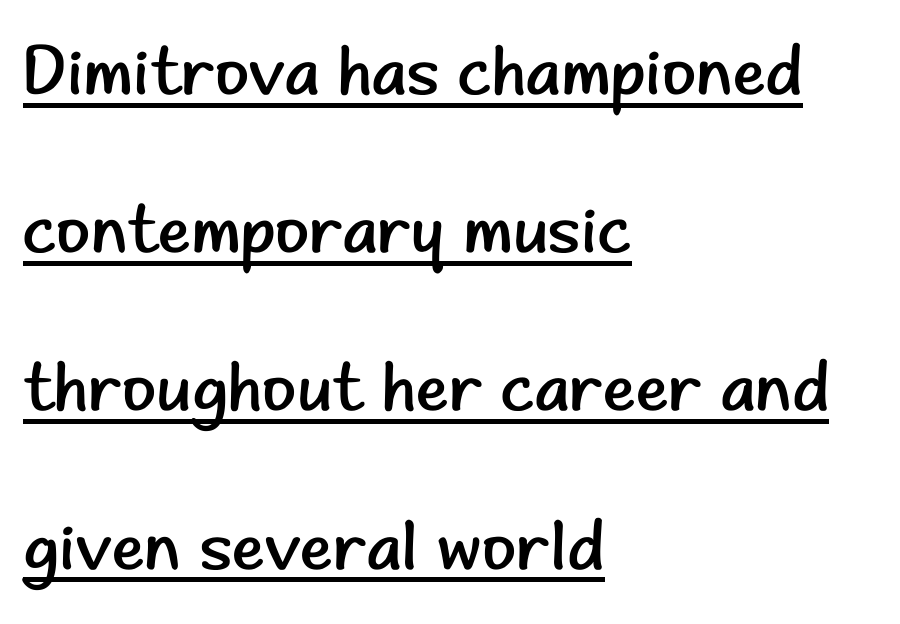
Is the letter spacing exaggerated? No — it looks like the ordinary default. No italicization has been applied; the sample stays upright. The passage shown is typeset with a sans-serif family. Students, observe: this is what heavily led, spacious text looks like. This sample has the flowing, uneven cadence of proportional lettering. The characters are drawn with everyday or finer stroke widths.
